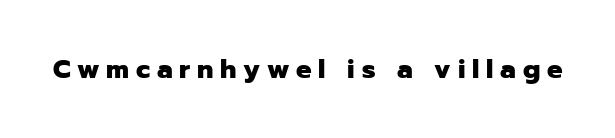
Heavy-handed strokes throughout: this text is bold. Each row of text sits above clean, open space. In terms of letterspacing, this is a distinctly airy, spread setting. This sample uses an upright cut, with every glyph sitting square on the baseline.
